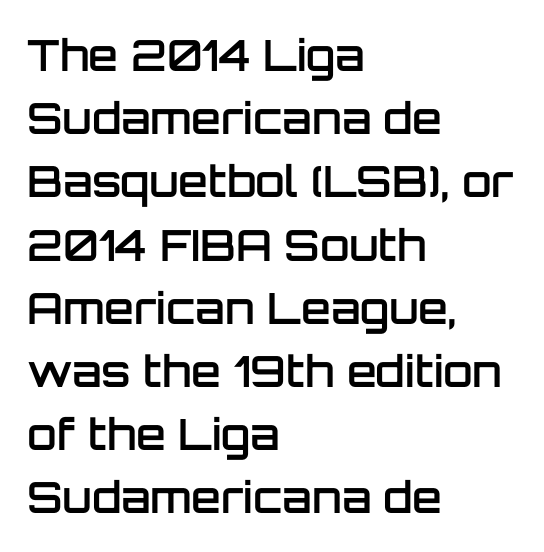
The image shows 43 px semibold sans-serif type, upright; set left-aligned, normal line spacing (1.47x), normal letter spacing, not underlined; low stroke contrast and a large x-height.
